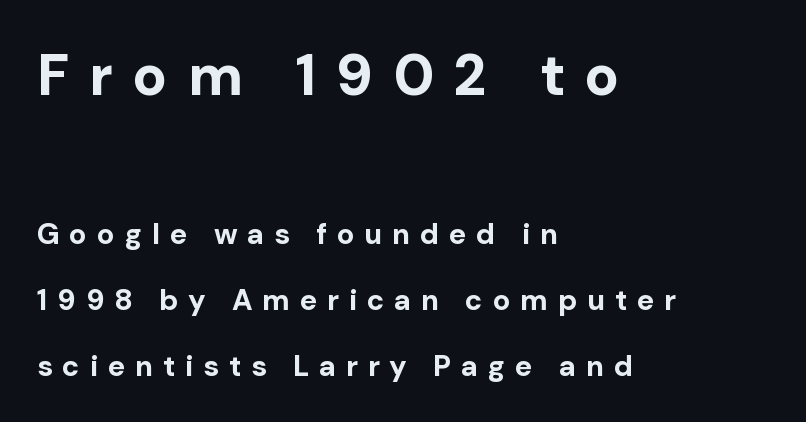
{"serif": "no", "italic": "no", "bold": "yes", "weight": "bold", "width": "normal", "stroke_contrast": "low", "x_height": "medium", "monospaced": "no", "underline": "no", "align": "left", "line_spacing": "loose", "line_spacing_ratio": 2.27, "letter_spacing": "wide", "letter_spacing_em": 0.34, "larger_block": "first", "size_ratio": 2.0, "glyph_px": 58}
